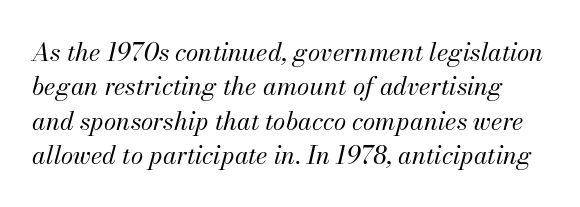
Q: Is the text bold? A: No.
Q: Is the text italic (slanted)? A: Yes, it leans right by about 13 degrees.
Q: Is the text underlined? A: No.
Q: Is the spacing between letters normal or unusually wide? A: Normal.
Q: Is the spacing between lines tight, normal or loose? A: Normal.
